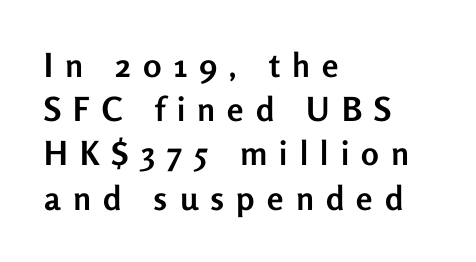
{"serif": "no", "italic": "no", "bold": "yes", "weight": "semibold", "width": "normal", "stroke_contrast": "low", "x_height": "medium", "monospaced": "no", "underline": "no", "align": "left", "line_spacing": "normal", "line_spacing_ratio": 1.34, "letter_spacing": "wide", "letter_spacing_em": 0.37, "glyph_px": 33}
